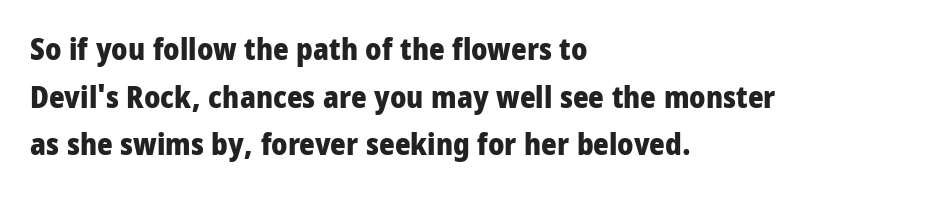
Q: Is the text bold? A: Yes.
Q: Is the text italic (slanted)? A: No, it is upright.
Q: Is the typeface a serif or a sans-serif typeface? A: Sans-serif.
Q: Is the text underlined? A: No.
Q: How is the paragraph aligned? A: Left-aligned.
Q: Is the spacing between letters normal or unusually wide? A: Normal.
Q: Is the spacing between lines tight, normal or loose? A: Normal.
Q: Width (condensed, normal, or wide)? A: Condensed.
Q: Stroke contrast? A: Low.
Q: x-height? A: Large.
Q: Monospaced? A: No.
